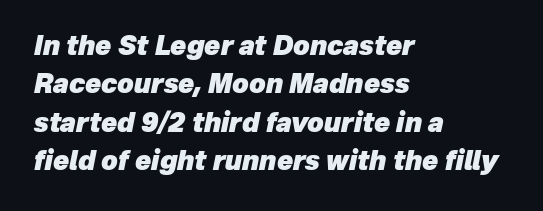
{"italic": "yes", "lean": "right", "slant_degrees": 12, "bold": "yes", "underline": "no", "align": "left", "line_spacing": "normal", "line_spacing_ratio": 1.48, "letter_spacing": "normal", "letter_spacing_em": 0.0, "glyph_px": 26}
